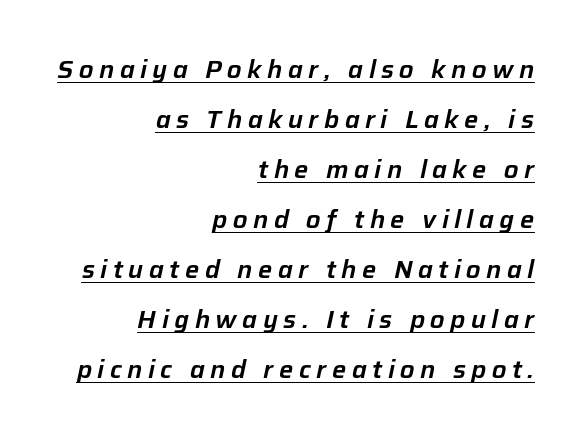
The image shows 25 px text type, italic (leaning right); set right-aligned, loose line spacing (2.0x), unusually wide letter spacing (+0.22 em), underlined.
